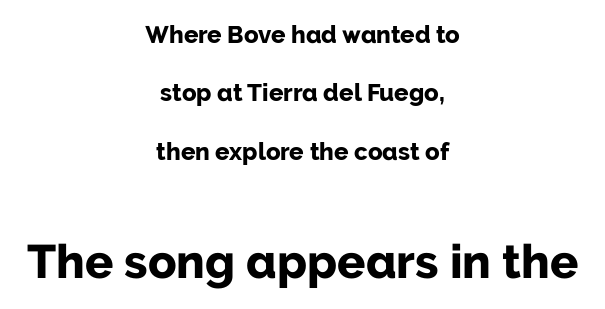
Each line is balanced around a shared central axis. Notice the wide empty band between every row — that's loose leading. Nope, not italic — everything's standing straight. Lines of text with bare space underneath.
